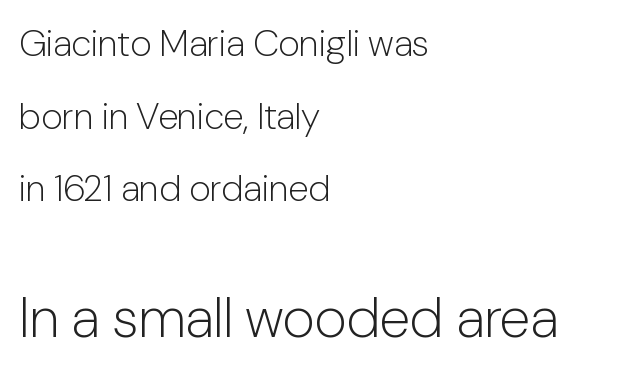
The image shows 56 px light sans-serif type, upright; set left-aligned, loose line spacing (1.96x), normal letter spacing, not underlined; the second (bottom) block is 1.51x larger; low stroke contrast and a medium x-height.
